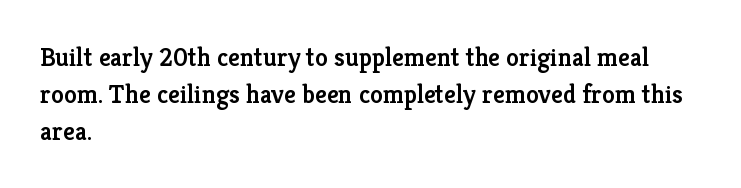
The image shows 26 px text type, upright; set left-aligned, normal line spacing (1.42x), normal letter spacing, not underlined.
